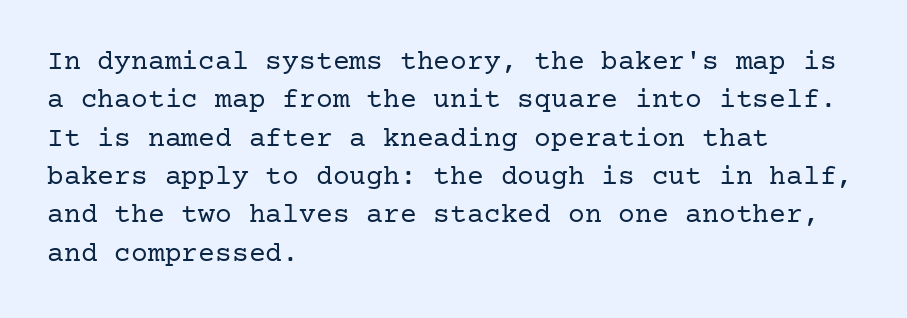
The image shows 28 px regular-weight serif type, upright; set left-aligned, normal line spacing (1.37x), normal letter spacing, not underlined; low stroke contrast and a medium x-height.
